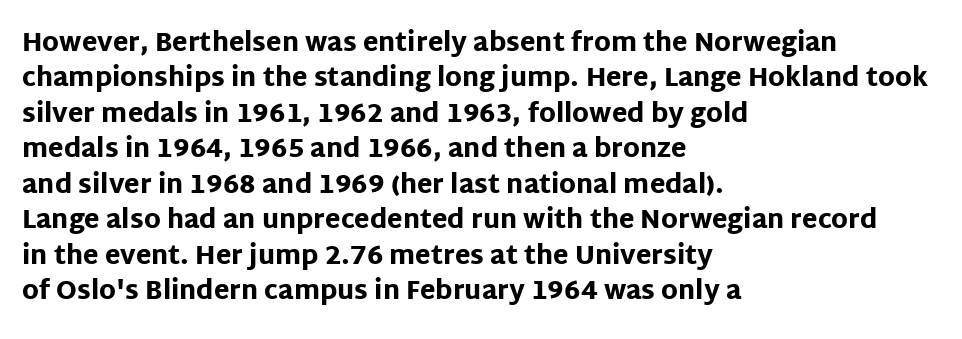
The strokes are fattened all the way to bold. Does the copy run flush right? No — it runs flush left. The face used here is rendered with its standard letterfit. Does the leading feel generous? No, just average. The typography opts for an upright posture over an oblique one.
